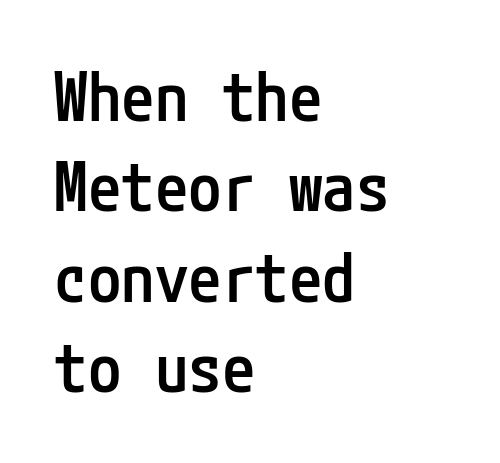
Casual observation: everything's shoved over to the left. Nobody touched the tracking dial on this one. A fair bit of extra ink — the face is semibold, not bold. Descenders hang freely into open space.
